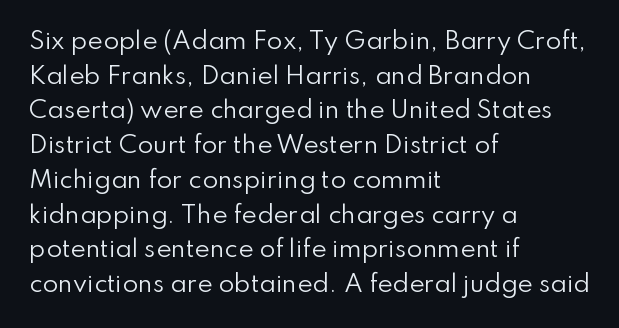
{"italic": "no", "bold": "no", "underline": "no", "align": "left", "line_spacing": "normal", "line_spacing_ratio": 1.51, "letter_spacing": "normal", "letter_spacing_em": 0.0, "glyph_px": 23}
